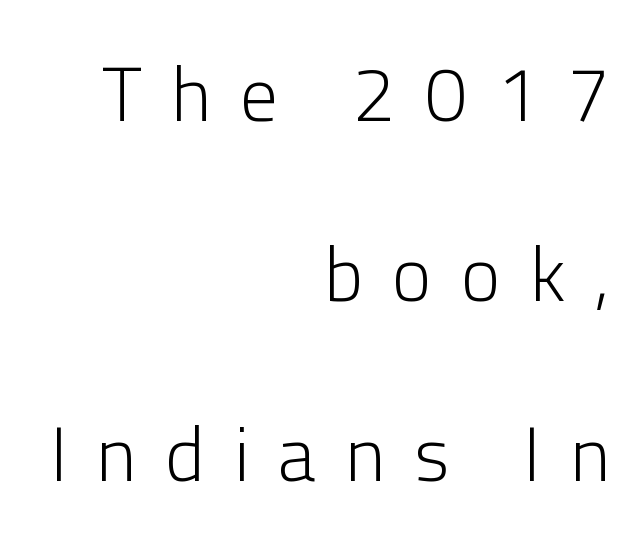
Q: Is the text bold? A: No.
Q: Is the text italic (slanted)? A: No, it is upright.
Q: Is the typeface a serif or a sans-serif typeface? A: Sans-serif.
Q: Is the text underlined? A: No.
Q: How is the paragraph aligned? A: Right-aligned.
Q: Is the spacing between letters normal or unusually wide? A: Unusually wide.
Q: Is the spacing between lines tight, normal or loose? A: Loose.
Q: Width (condensed, normal, or wide)? A: Normal.
Q: Stroke contrast? A: Low.
Q: x-height? A: Medium.
Q: Monospaced? A: No.
